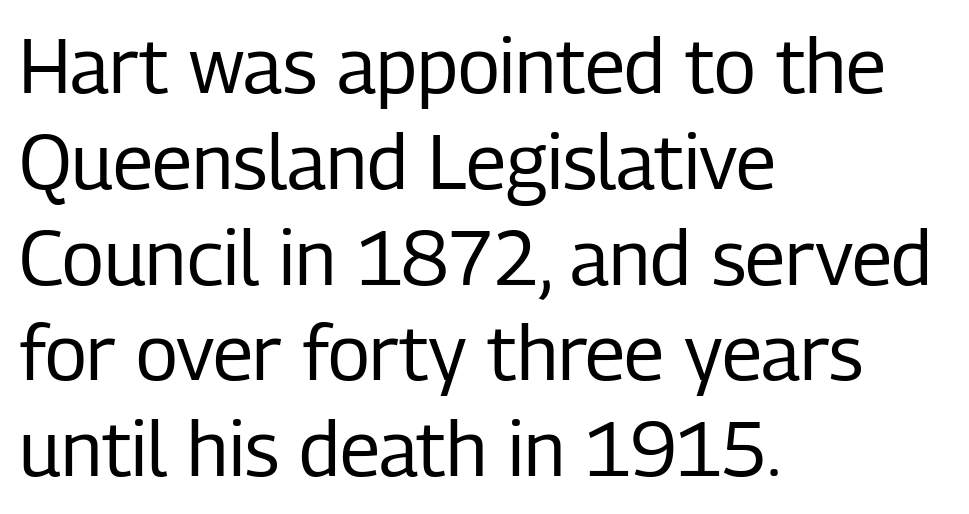
The font is comparable to plain body text, perhaps lighter. Underlining? Definitely not there. Horizontally, the lines are justified to the leading edge only. Letterform terminals end flat and unadorned throughout the passage.
